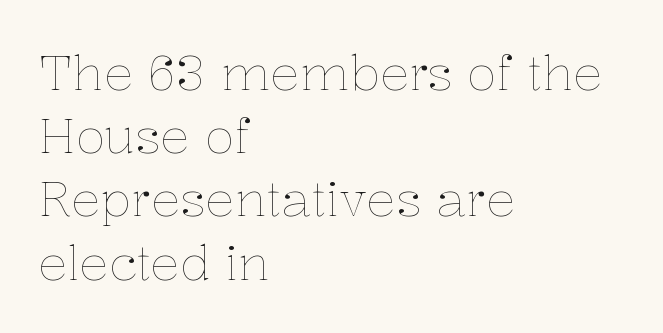
The image shows 49 px thin type, upright; set left-aligned, normal line spacing (1.29x), normal letter spacing, not underlined; low stroke contrast and a medium x-height.
